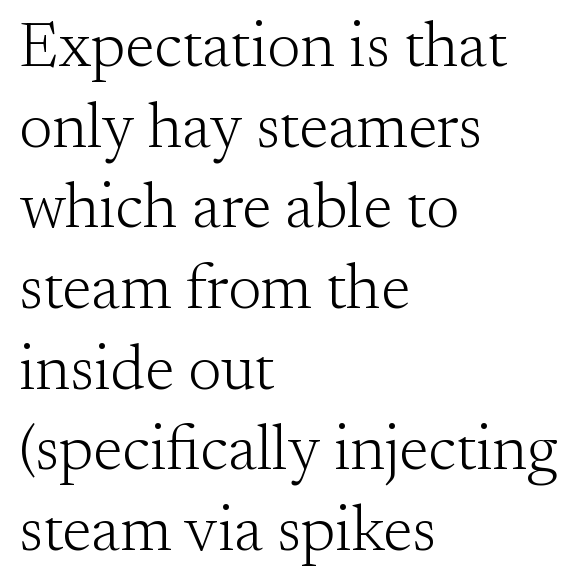
Q: Is the text bold? A: No.
Q: Is the text italic (slanted)? A: No, it is upright.
Q: Is the typeface a serif or a sans-serif typeface? A: Serif.
Q: Is the text underlined? A: No.
Q: How is the paragraph aligned? A: Left-aligned.
Q: Is the spacing between letters normal or unusually wide? A: Normal.
Q: Is the spacing between lines tight, normal or loose? A: Normal.
Q: Width (condensed, normal, or wide)? A: Normal.
Q: Stroke contrast? A: Medium.
Q: x-height? A: Small.
Q: Monospaced? A: No.
